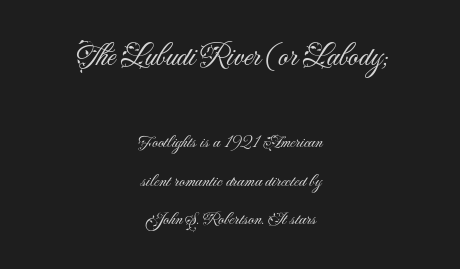
{"serif": "no", "bold": "no", "weight": "light", "width": "normal", "stroke_contrast": "medium", "x_height": "small", "monospaced": "no", "underline": "no", "align": "center", "line_spacing": "loose", "line_spacing_ratio": 2.16, "letter_spacing": "normal", "letter_spacing_em": 0.0, "larger_block": "first", "size_ratio": 1.78, "glyph_px": 32}
